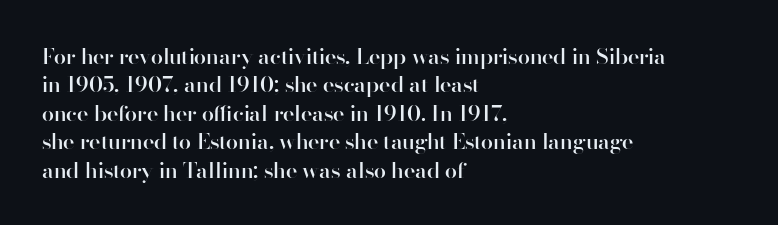
{"italic": "no", "bold": "semi", "underline": "no", "align": "left", "line_spacing": "normal", "line_spacing_ratio": 1.29, "letter_spacing": "normal", "letter_spacing_em": 0.0, "glyph_px": 22}
